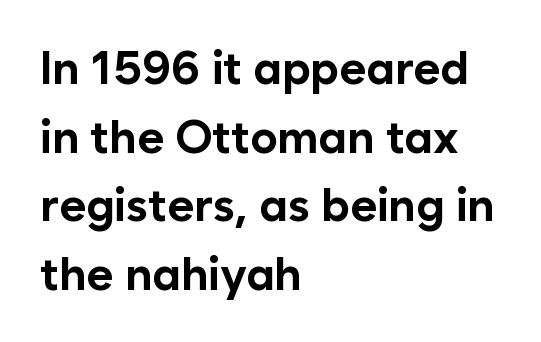
Q: Is the text bold? A: Yes.
Q: Is the text italic (slanted)? A: No, it is upright.
Q: Is the typeface a serif or a sans-serif typeface? A: Sans-serif.
Q: Is the text underlined? A: No.
Q: How is the paragraph aligned? A: Left-aligned.
Q: Is the spacing between letters normal or unusually wide? A: Normal.
Q: Is the spacing between lines tight, normal or loose? A: Normal.
Q: Width (condensed, normal, or wide)? A: Normal.
Q: Stroke contrast? A: Low.
Q: x-height? A: Medium.
Q: Monospaced? A: No.
